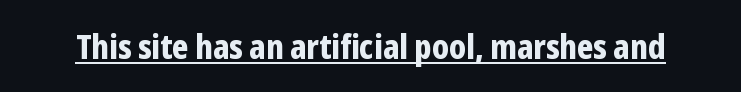
Q: Is the text bold? A: Yes.
Q: Is the text italic (slanted)? A: No, it is upright.
Q: Is the typeface a serif or a sans-serif typeface? A: Sans-serif.
Q: Is the text underlined? A: Yes.
Q: Is the spacing between letters normal or unusually wide? A: Normal.
Q: Width (condensed, normal, or wide)? A: Condensed.
Q: Stroke contrast? A: Low.
Q: x-height? A: Medium.
Q: Monospaced? A: No.
